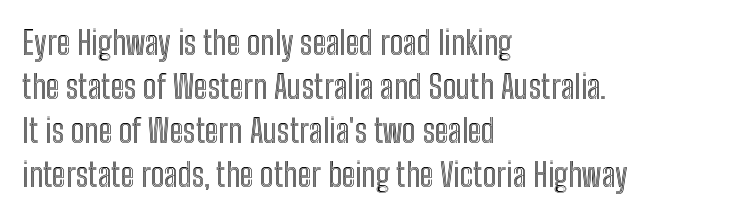
Q: Is the text italic (slanted)? A: No, it is upright.
Q: Is the text underlined? A: No.
Q: How is the paragraph aligned? A: Left-aligned.
Q: Is the spacing between letters normal or unusually wide? A: Normal.
Q: Is the spacing between lines tight, normal or loose? A: Normal.
Q: Width (condensed, normal, or wide)? A: Condensed.
Q: x-height? A: Medium.
Q: Monospaced? A: No.
